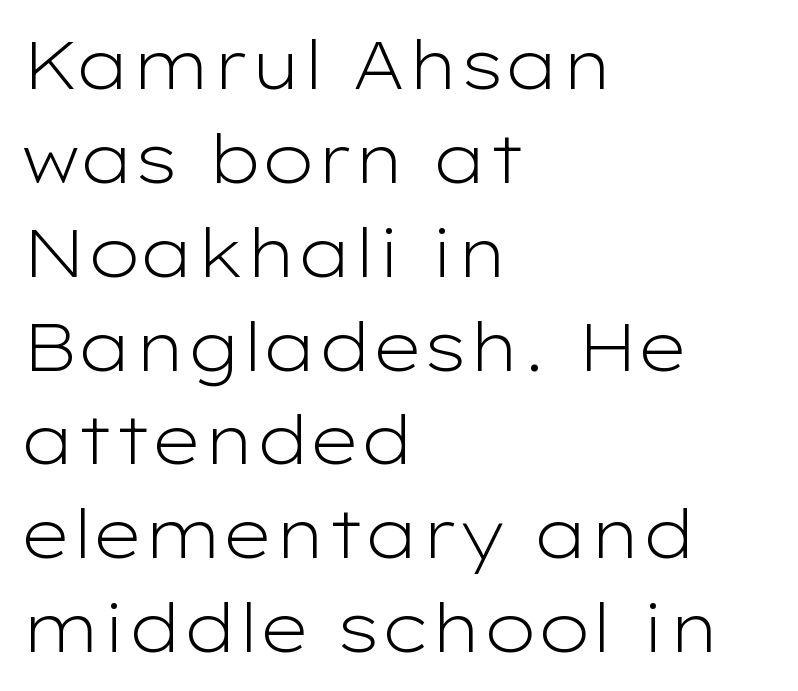
{"serif": "no", "italic": "no", "bold": "no", "weight": "light", "width": "wide", "stroke_contrast": "low", "x_height": "medium", "monospaced": "no", "underline": "no", "align": "left", "line_spacing": "normal", "line_spacing_ratio": 1.38, "letter_spacing": "normal", "letter_spacing_em": 0.0, "glyph_px": 68}
